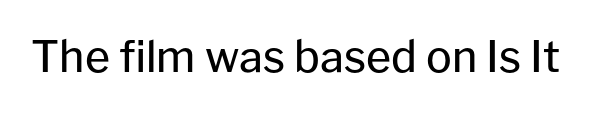
{"serif": "no", "italic": "no", "bold": "no", "weight": "regular", "width": "normal", "stroke_contrast": "low", "x_height": "medium", "monospaced": "no", "underline": "no", "letter_spacing": "normal", "letter_spacing_em": 0.0, "glyph_px": 43}
